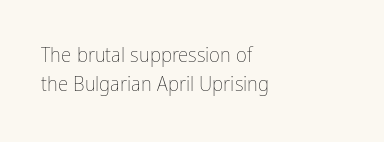
A clean baseline with only descenders dipping below it. If you drew a line through each stem, it would be perfectly vertical. Honestly, the row spacing looks completely unremarkable. Is this a heavy cut? Hardly; it is regular or lighter.
